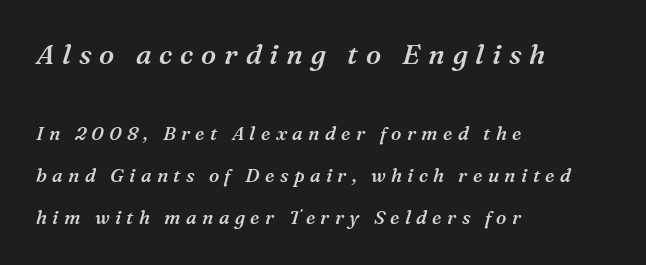
The image shows 28 px semibold serif type, italic (leaning right); set left-aligned, loose line spacing (2.22x), unusually wide letter spacing (+0.28 em), not underlined; the first (top) block is 1.47x larger; medium stroke contrast and a medium x-height.
